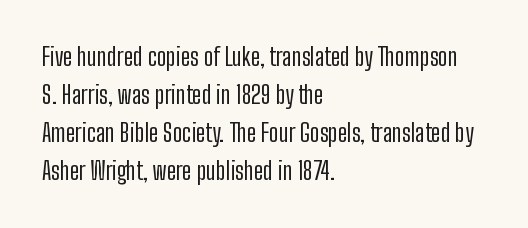
Q: Is the text bold? A: No.
Q: Is the text italic (slanted)? A: No, it is upright.
Q: Is the text underlined? A: No.
Q: How is the paragraph aligned? A: Left-aligned.
Q: Is the spacing between letters normal or unusually wide? A: Normal.
Q: Is the spacing between lines tight, normal or loose? A: Normal.
